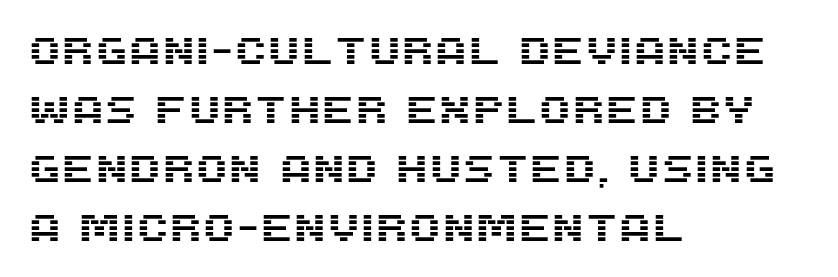
The image shows 38 px sans-serif type, upright; set left-aligned, normal line spacing (1.55x), normal letter spacing, not underlined; medium stroke contrast and a large x-height.
